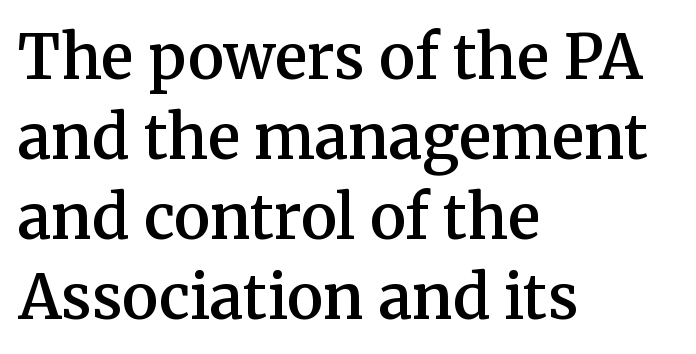
A somewhat darkened texture: the type is semibold rather than bold. The passage shown has conventional tracking throughout. Italic? Not at all — the glyphs are vertical. This sample uses a serif face.
